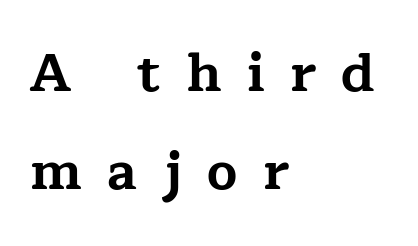
Q: Is the text bold? A: Yes.
Q: Is the text italic (slanted)? A: No, it is upright.
Q: Is the typeface a serif or a sans-serif typeface? A: Serif.
Q: Is the text underlined? A: No.
Q: How is the paragraph aligned? A: Left-aligned.
Q: Is the spacing between letters normal or unusually wide? A: Unusually wide.
Q: Width (condensed, normal, or wide)? A: Wide.
Q: Stroke contrast? A: Low.
Q: x-height? A: Medium.
Q: Monospaced? A: No.
